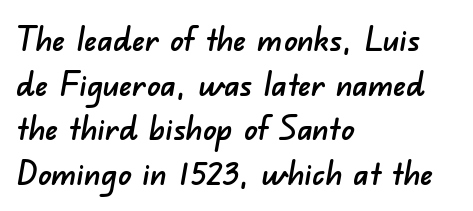
{"serif": "no", "width": "normal", "stroke_contrast": "low", "x_height": "small", "monospaced": "no", "underline": "no", "align": "left", "line_spacing": "normal", "line_spacing_ratio": 1.35, "letter_spacing": "normal", "letter_spacing_em": 0.0, "glyph_px": 33}
